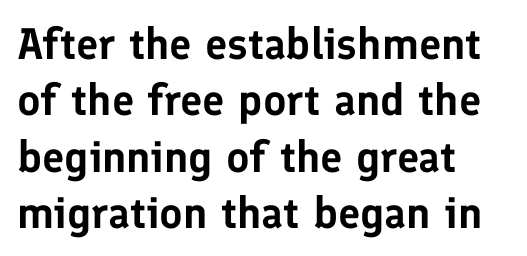
Descenders hang freely into open space. The designer left line spacing at the default. Looks like regular typesetting: each glyph gets only the width it needs. Typographically, this falls in the sans-serif category. If you drew a line through each stem, it would be perfectly vertical. The setting favours the left margin, as ordinary paragraphs usually do.
